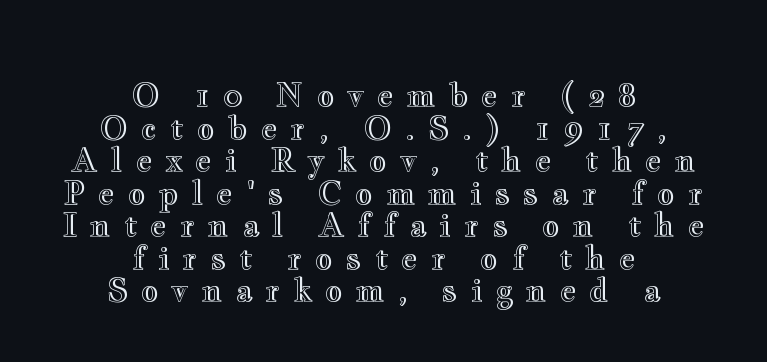
The image shows 31 px wide type, upright; set centered, tight line spacing (1.05x), unusually wide letter spacing (+0.42 em), not underlined; a small x-height.
